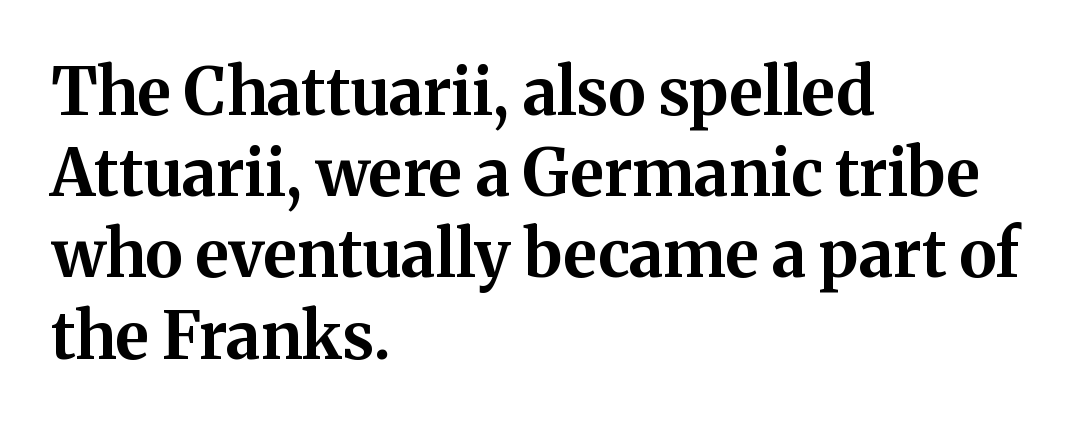
The image shows 65 px bold serif type, upright; set left-aligned, normal line spacing (1.25x), normal letter spacing, not underlined; medium stroke contrast and a medium x-height.
